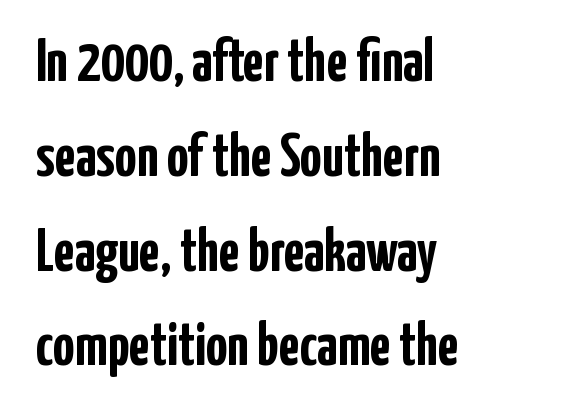
Decoration check: the copy has no underline. The lines sit at an ordinary, default distance from one another. Varying glyph widths throughout — classic text-font behaviour. Words appear dense and cohesive because spacing is normal. One-word summary of the alignment: left.
